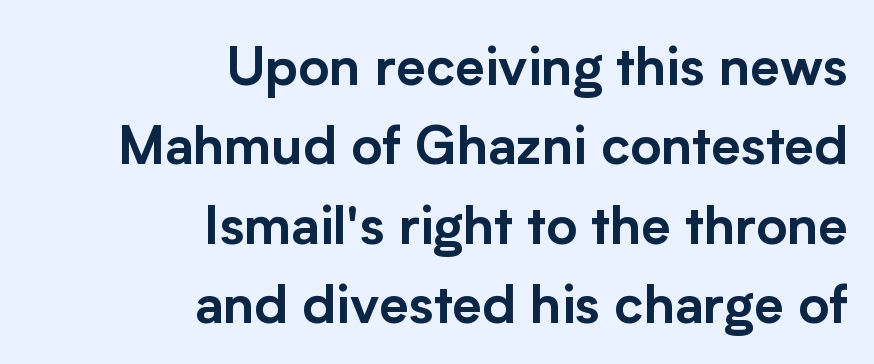
This block has exactly the height ordinary leading produces. Proportional: the letters do not fall into vertical columns. Grotesque or geometric, the face here clearly has no serifs. The rendering keeps characters at their native spacing. This is roman type, the default non-slanted kind. These lines are set flush right with a ragged left edge.
